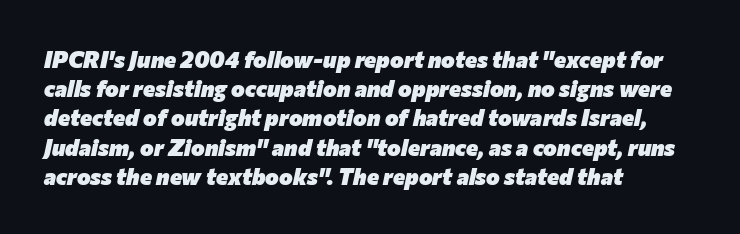
The image shows 23 px bold type, italic (leaning right); set left-aligned, normal line spacing (1.27x), normal letter spacing, not underlined.
